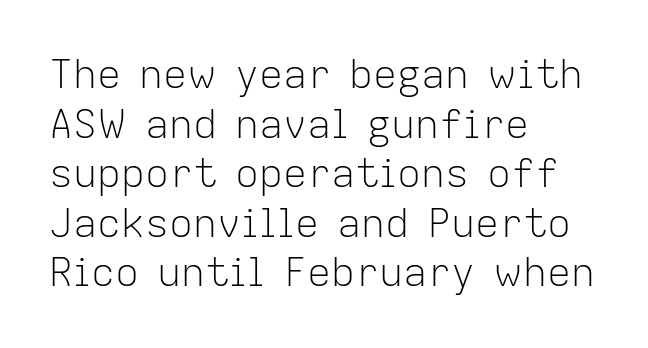
{"serif": "no", "italic": "no", "bold": "no", "weight": "light", "width": "normal", "stroke_contrast": "low", "x_height": "medium", "monospaced": "no", "underline": "no", "align": "left", "line_spacing_ratio": 1.24, "letter_spacing": "normal", "letter_spacing_em": 0.0, "glyph_px": 40}
